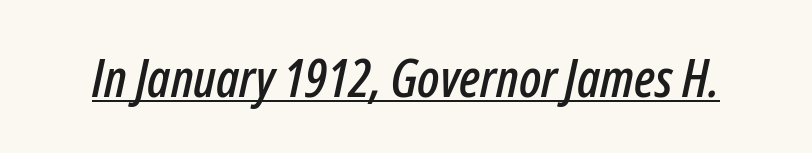
{"italic": "yes", "lean": "right", "slant_degrees": 12, "width": "condensed", "stroke_contrast": "low", "x_height": "medium", "monospaced": "no", "underline": "yes", "letter_spacing": "normal", "letter_spacing_em": 0.0, "glyph_px": 53}
